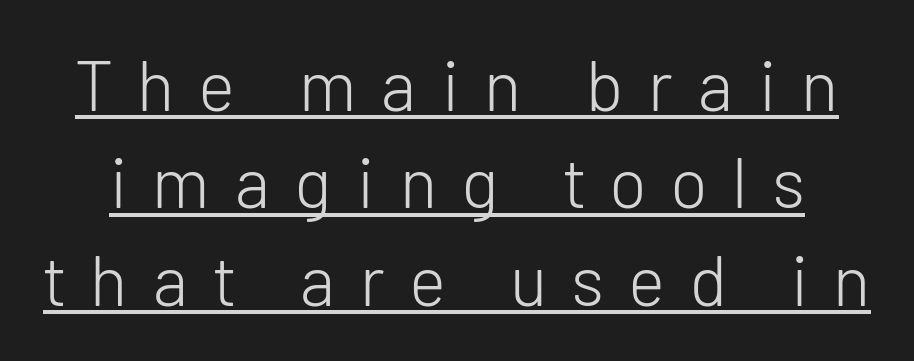
Q: Is the text bold? A: No.
Q: Is the text italic (slanted)? A: No, it is upright.
Q: Is the typeface a serif or a sans-serif typeface? A: Sans-serif.
Q: Is the text underlined? A: Yes.
Q: Is the spacing between letters normal or unusually wide? A: Unusually wide.
Q: Is the spacing between lines tight, normal or loose? A: Normal.
Q: Width (condensed, normal, or wide)? A: Normal.
Q: Stroke contrast? A: Low.
Q: x-height? A: Medium.
Q: Monospaced? A: No.
